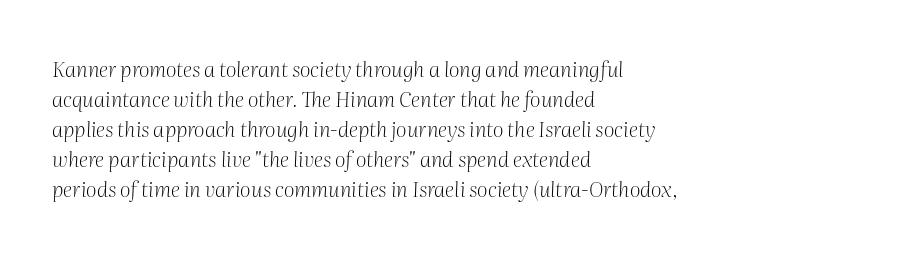
The image shows 21 px text type, italic (leaning right); set left-aligned, normal line spacing (1.43x), normal letter spacing, not underlined.
